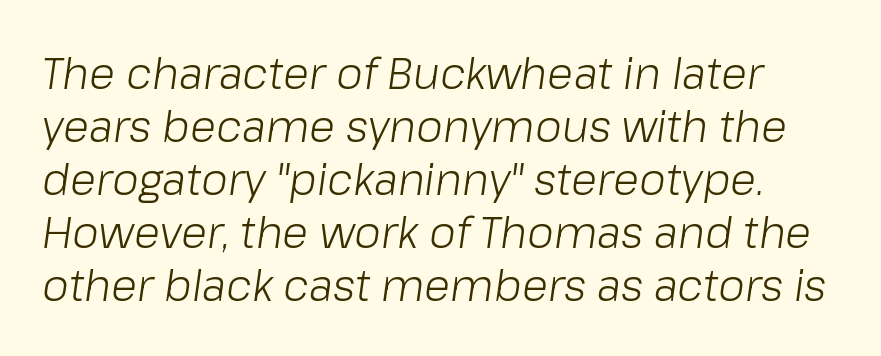
{"italic": "yes", "lean": "right", "slant_degrees": 8, "bold": "no", "weight": "light", "width": "normal", "stroke_contrast": "low", "x_height": "medium", "monospaced": "no", "underline": "no", "line_spacing_ratio": 1.23, "letter_spacing": "normal", "letter_spacing_em": 0.0, "glyph_px": 43}
